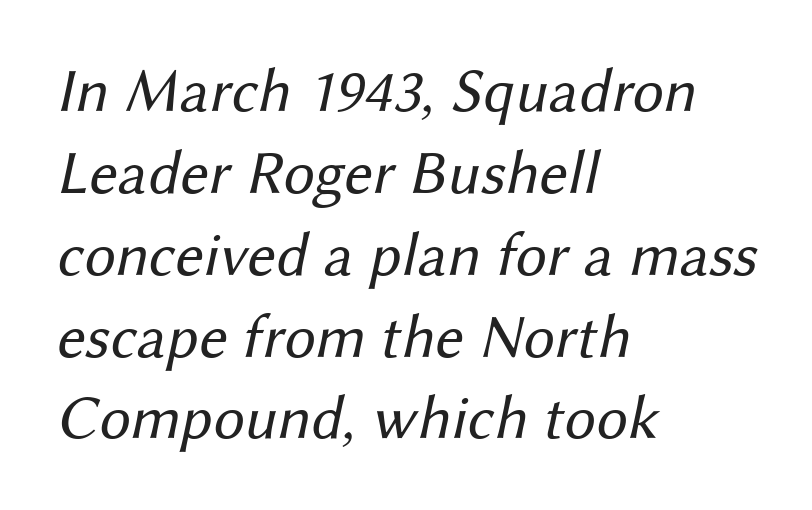
The image shows 62 px regular-weight sans-serif type; set left-aligned, normal line spacing (1.32x), normal letter spacing, not underlined; medium stroke contrast and a medium x-height.
